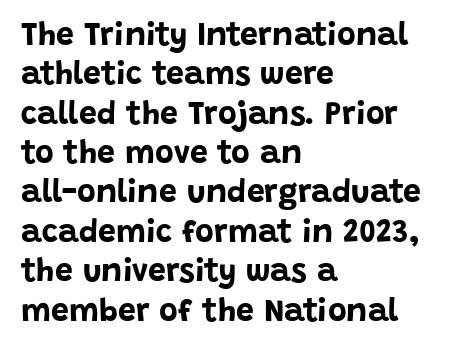
{"serif": "no", "italic": "no", "bold": "yes", "weight": "bold", "width": "normal", "stroke_contrast": "low", "x_height": "large", "monospaced": "no", "underline": "no", "align": "left", "line_spacing_ratio": 1.23, "letter_spacing": "normal", "letter_spacing_em": 0.0, "glyph_px": 32}
